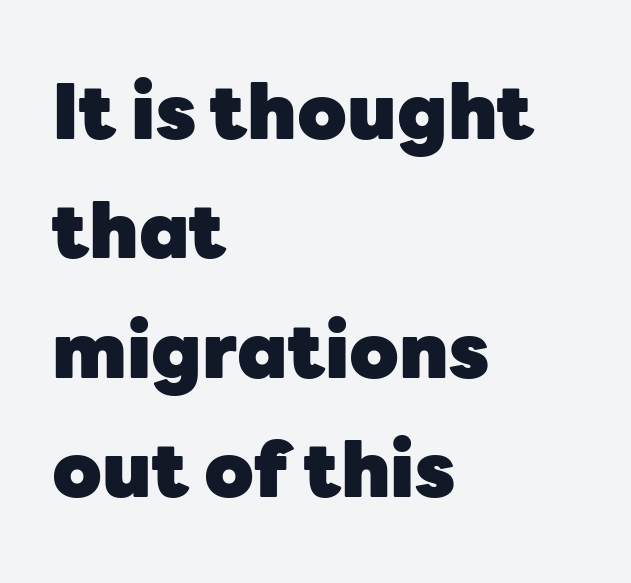
Q: Is the text bold? A: Yes.
Q: Is the text italic (slanted)? A: No, it is upright.
Q: Is the typeface a serif or a sans-serif typeface? A: Sans-serif.
Q: Is the text underlined? A: No.
Q: How is the paragraph aligned? A: Left-aligned.
Q: Is the spacing between letters normal or unusually wide? A: Normal.
Q: Is the spacing between lines tight, normal or loose? A: Normal.
Q: Width (condensed, normal, or wide)? A: Normal.
Q: Stroke contrast? A: Low.
Q: x-height? A: Medium.
Q: Monospaced? A: No.
